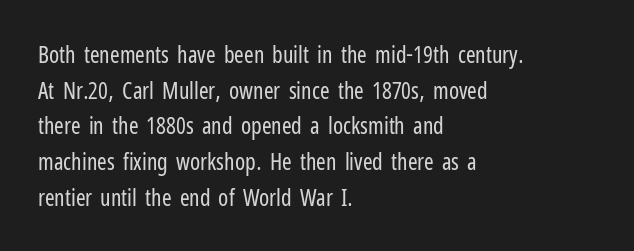
Baseline-to-baseline distance is the conventional proportion of letter height. The passage is arranged the way most books set body copy — flush left. The glyphs are unaccompanied by any horizontal stroke below them. The gaps between neighbouring characters are ordinary and unremarkable.
